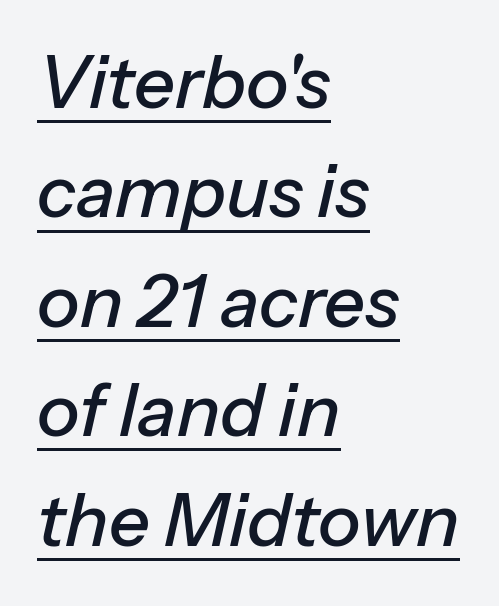
{"italic": "yes", "lean": "right", "slant_degrees": 13, "width": "normal", "stroke_contrast": "low", "x_height": "medium", "monospaced": "no", "underline": "yes", "align": "left", "line_spacing": "normal", "line_spacing_ratio": 1.52, "letter_spacing": "normal", "letter_spacing_em": 0.0, "glyph_px": 72}
